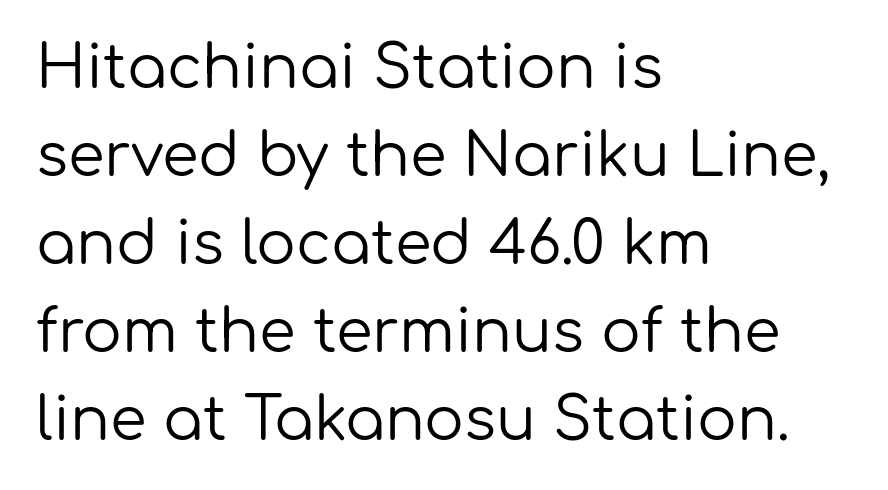
Q: Is the text bold? A: No.
Q: Is the text italic (slanted)? A: No, it is upright.
Q: Is the typeface a serif or a sans-serif typeface? A: Sans-serif.
Q: Is the text underlined? A: No.
Q: How is the paragraph aligned? A: Left-aligned.
Q: Is the spacing between letters normal or unusually wide? A: Normal.
Q: Is the spacing between lines tight, normal or loose? A: Normal.
Q: Width (condensed, normal, or wide)? A: Normal.
Q: Stroke contrast? A: Low.
Q: x-height? A: Medium.
Q: Monospaced? A: No.
